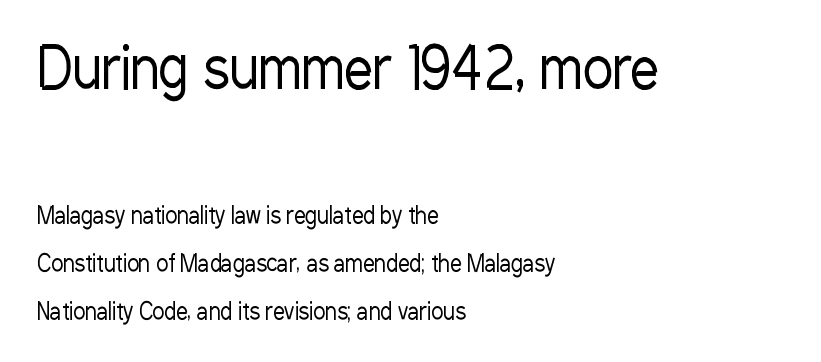
The image shows 57 px regular-weight, condensed sans-serif type, upright; set left-aligned, loose line spacing (2.09x), normal letter spacing, not underlined; the first (top) block is 2.48x larger; low stroke contrast and a medium x-height.
